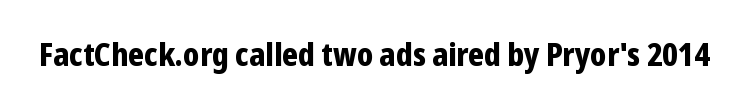
{"serif": "no", "italic": "no", "bold": "yes", "weight": "bold", "width": "condensed", "stroke_contrast": "low", "x_height": "medium", "monospaced": "no", "underline": "no", "letter_spacing": "normal", "letter_spacing_em": 0.0, "glyph_px": 32}
